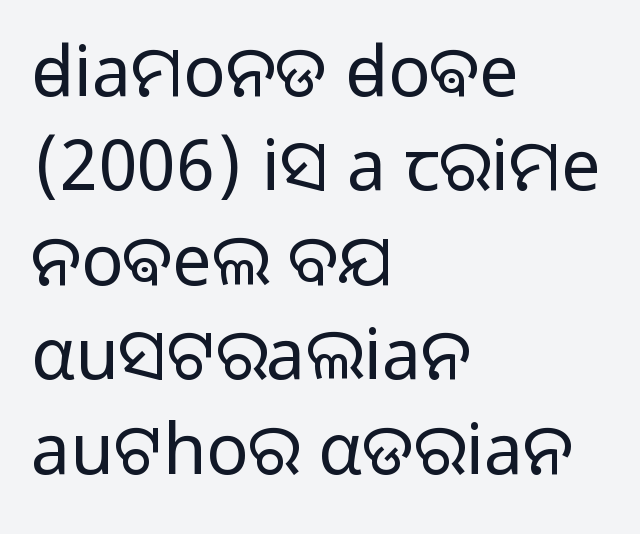
The passage shown is typed in a proportional face where columns would drift. Unlike italic type, these characters show no tilt at all. The horizontal fit of the characters is conventional and even. The typeface chosen for these lines omits serifs. Each line starts at the same left margin while the right side varies. Lines of text with bare space underneath.
